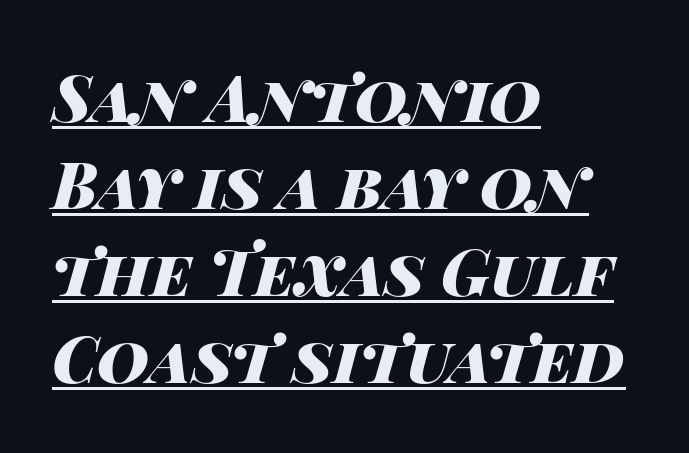
{"italic": "yes", "lean": "right", "slant_degrees": 14, "bold": "yes", "weight": "heavy", "width": "wide", "stroke_contrast": "high", "x_height": "large", "monospaced": "no", "underline": "yes", "align": "left", "line_spacing": "normal", "line_spacing_ratio": 1.36, "letter_spacing": "normal", "letter_spacing_em": 0.0, "glyph_px": 64}
